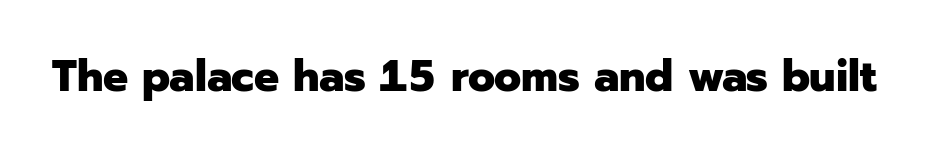
The image shows 44 px heavy sans-serif type, upright; set normal letter spacing, not underlined; low stroke contrast and a medium x-height.
